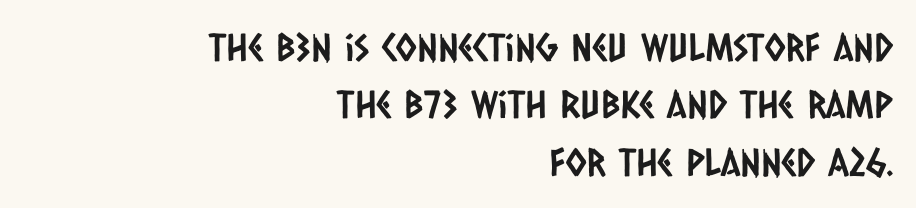
Q: Is the typeface a serif or a sans-serif typeface? A: Sans-serif.
Q: Is the text underlined? A: No.
Q: How is the paragraph aligned? A: Right-aligned.
Q: Is the spacing between letters normal or unusually wide? A: Normal.
Q: Is the spacing between lines tight, normal or loose? A: Normal.
Q: Width (condensed, normal, or wide)? A: Condensed.
Q: Stroke contrast? A: Low.
Q: x-height? A: Large.
Q: Monospaced? A: No.
